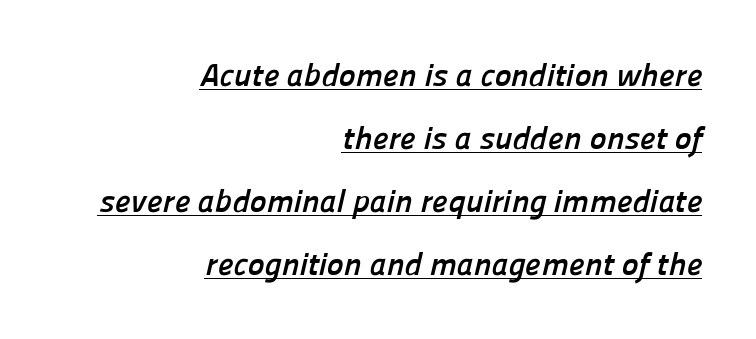
Q: Is the text bold? A: Yes.
Q: Is the typeface a serif or a sans-serif typeface? A: Sans-serif.
Q: Is the text underlined? A: Yes.
Q: How is the paragraph aligned? A: Right-aligned.
Q: Is the spacing between letters normal or unusually wide? A: Normal.
Q: Is the spacing between lines tight, normal or loose? A: Loose.
Q: Width (condensed, normal, or wide)? A: Normal.
Q: Stroke contrast? A: Low.
Q: x-height? A: Medium.
Q: Monospaced? A: No.
